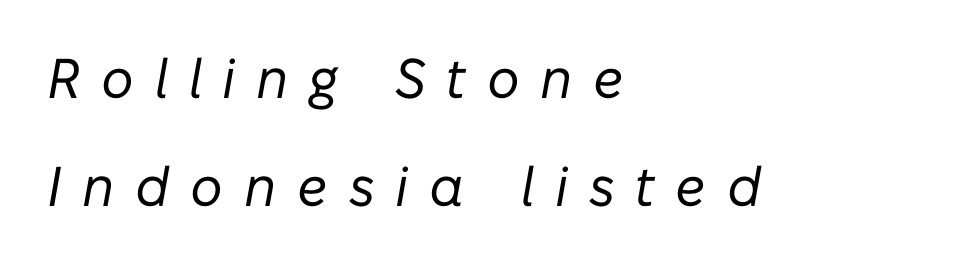
The leading is generous, giving the passage an open texture. Think of a printed novel: that variable character pitch is what you see here. The line texture is sparse and dotted thanks to wide tracking. The weight tops out at a normal text grade.
